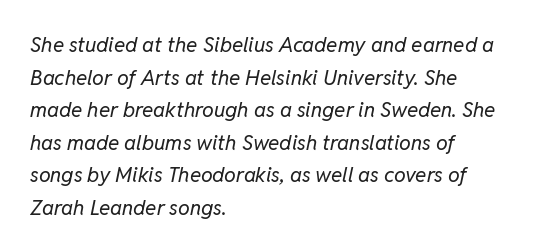
Is the type slanted? Yes — the strokes lean at a clear angle. Rows of type keep a routine distance in the vertical direction. The specimen omits any rule beneath the text block's lines. The font sits on the lighter half of the weight spectrum, regular included. The letters sit at their default tracking, neither squeezed nor spread.
